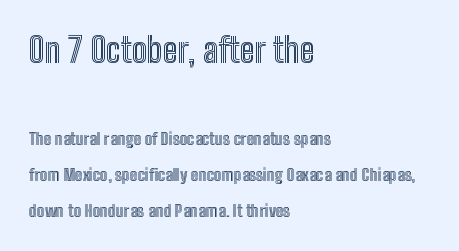
{"italic": "no", "width": "condensed", "x_height": "medium", "monospaced": "no", "underline": "no", "align": "left", "line_spacing": "loose", "line_spacing_ratio": 2.12, "letter_spacing": "normal", "letter_spacing_em": 0.0, "larger_block": "first", "size_ratio": 2.0, "glyph_px": 34}
